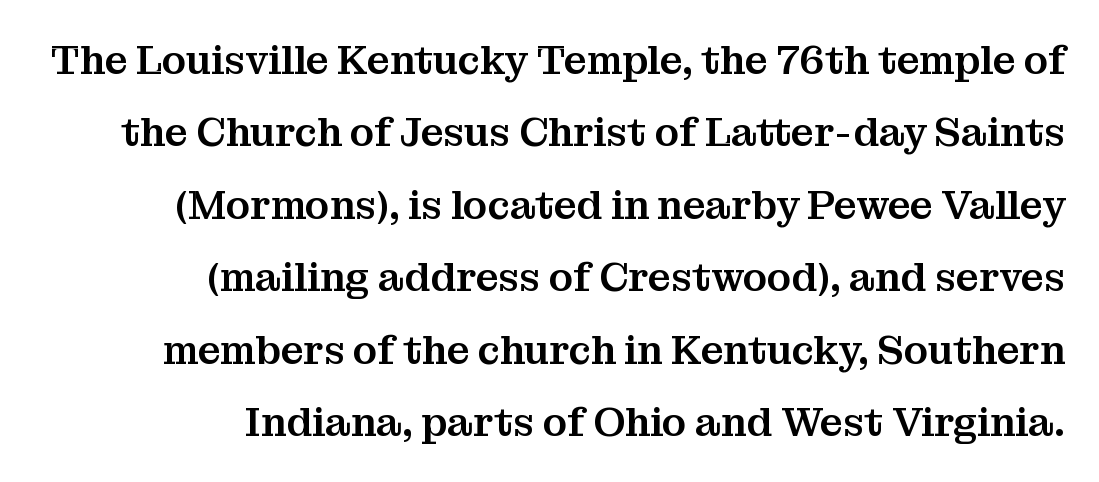
The image shows 40 px serif type, upright; set right-aligned, line spacing 1.81x, normal letter spacing, not underlined; medium stroke contrast and a medium x-height.
